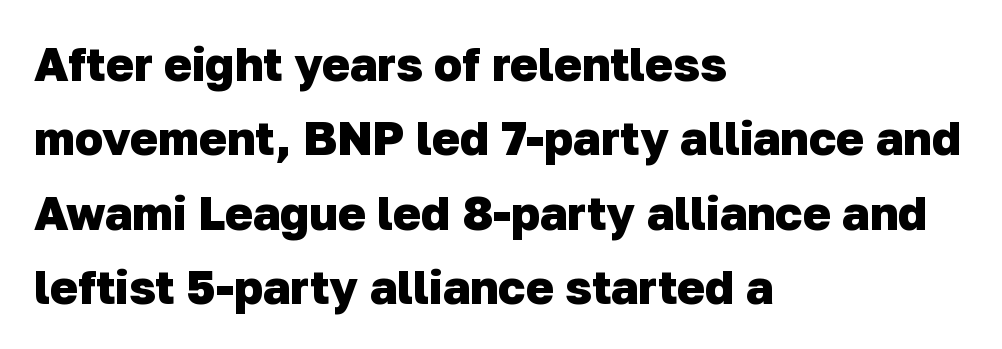
Examine the stroke ends and you'll find no serifs. Honestly, the row spacing looks completely unremarkable. The characters look thick and weighty, a clear bold. Tracking value appears to be zero — textbook default spacing. The rendering uses natural spacing where letterforms have individual widths. Every row of glyphs begins at an identical x-position on the left.
